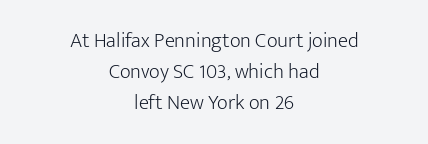
Q: Is the text bold? A: No.
Q: Is the text italic (slanted)? A: No, it is upright.
Q: Is the text underlined? A: No.
Q: How is the paragraph aligned? A: Centered.
Q: Is the spacing between letters normal or unusually wide? A: Normal.
Q: Is the spacing between lines tight, normal or loose? A: Normal.
